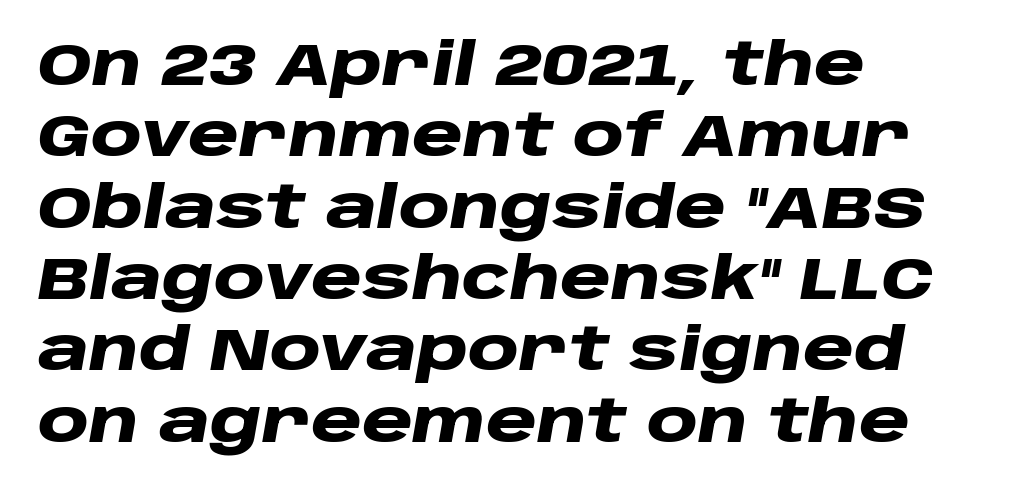
Spacing between characters is what you'd get straight out of the box. I'd describe the lettering as bold — thick and assertive. Notice how the stems are inclined rather than vertical — that's the hallmark of italics. This rendering features lettering with no underline.
